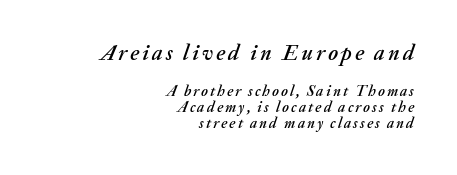
A student would call this right alignment; a typographer would say flush right, rag left. Note: larger setting up top, smaller setting below. Summary of vertical rhythm: compact, with narrow interline spacing. The lettering tilts uniformly, giving the passage an italic look.
